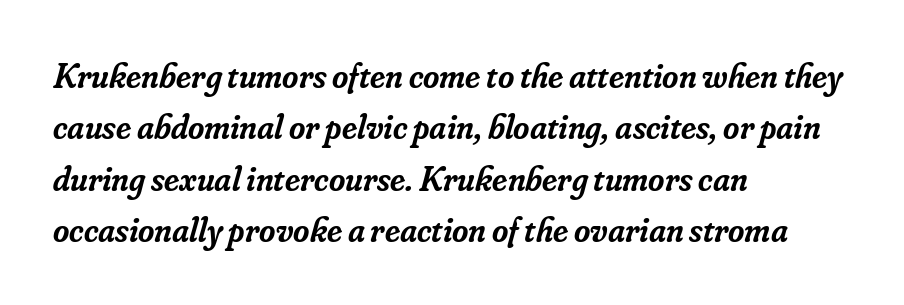
{"serif": "yes", "italic": "yes", "lean": "right", "slant_degrees": 16, "bold": "semi", "weight": "semibold", "width": "normal", "stroke_contrast": "low", "x_height": "small", "monospaced": "no", "underline": "no", "align": "left", "line_spacing": "normal", "line_spacing_ratio": 1.47, "letter_spacing": "normal", "letter_spacing_em": 0.0, "glyph_px": 35}
